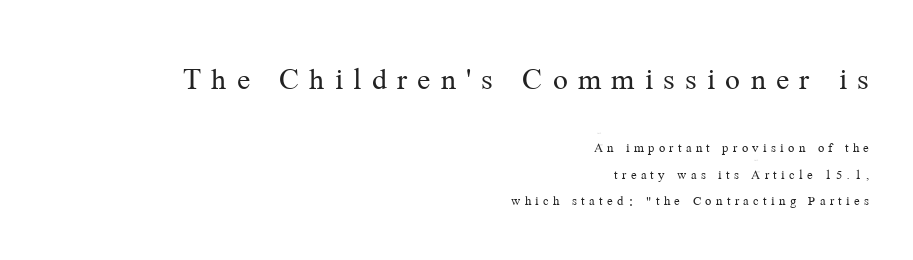
Does the bottom block carry the larger type? No, the top block does. Decoration check: the copy has no underline. The rendering shows small feet on the letterforms — a serif design. Casual observation: everything's shoved over to the right. Summary of weight: not heavy and not bold. Here the glyphs are tracked loosely, breaking word shapes into spaced letters.
